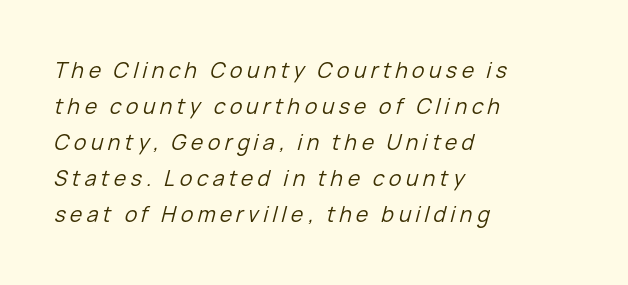
This rendering widens character spacing well past its baseline value. Type without underlining. Style check: oblique. A light-to-regular cut is what we see here. Every row of glyphs begins at an identical x-position on the left.
